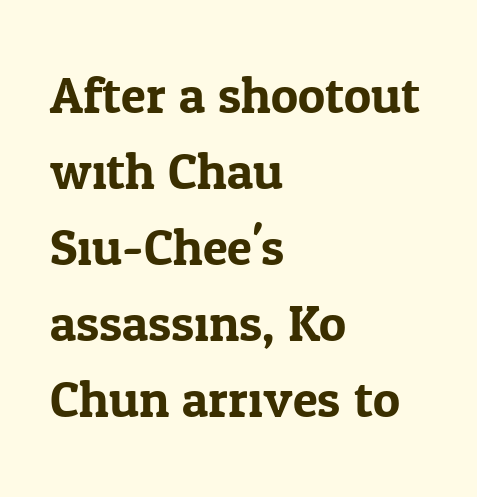
Q: Is the text italic (slanted)? A: No, it is upright.
Q: Is the typeface a serif or a sans-serif typeface? A: Serif.
Q: Is the text underlined? A: No.
Q: How is the paragraph aligned? A: Left-aligned.
Q: Is the spacing between letters normal or unusually wide? A: Normal.
Q: Is the spacing between lines tight, normal or loose? A: Normal.
Q: Width (condensed, normal, or wide)? A: Normal.
Q: Stroke contrast? A: Low.
Q: x-height? A: Medium.
Q: Monospaced? A: No.
